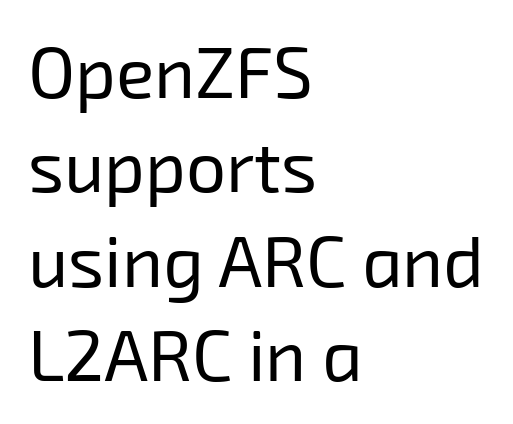
The image shows 71 px regular-weight sans-serif type; set left-aligned, normal line spacing (1.33x), normal letter spacing, not underlined; low stroke contrast and a medium x-height.
